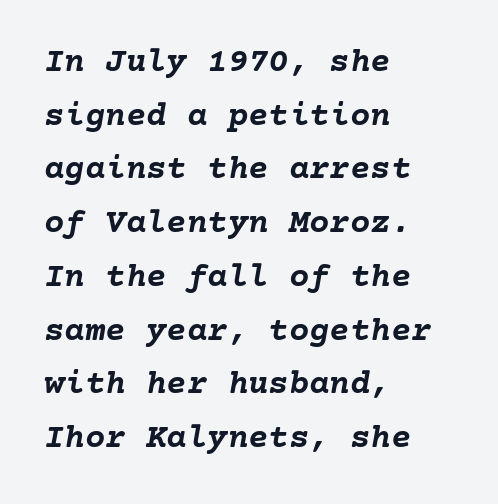
Q: Is the text bold? A: Yes.
Q: Is the text italic (slanted)? A: Yes, it leans right by about 10 degrees.
Q: Is the text underlined? A: No.
Q: How is the paragraph aligned? A: Left-aligned.
Q: Is the spacing between letters normal or unusually wide? A: Normal.
Q: Is the spacing between lines tight, normal or loose? A: Normal.
Q: Width (condensed, normal, or wide)? A: Normal.
Q: Stroke contrast? A: Low.
Q: x-height? A: Medium.
